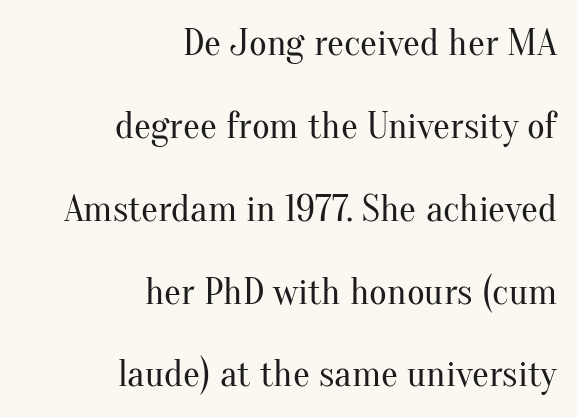
Q: Is the text bold? A: No.
Q: Is the text italic (slanted)? A: No, it is upright.
Q: Is the typeface a serif or a sans-serif typeface? A: Serif.
Q: Is the text underlined? A: No.
Q: How is the paragraph aligned? A: Right-aligned.
Q: Is the spacing between letters normal or unusually wide? A: Normal.
Q: Is the spacing between lines tight, normal or loose? A: Loose.
Q: Width (condensed, normal, or wide)? A: Normal.
Q: Stroke contrast? A: Medium.
Q: x-height? A: Small.
Q: Monospaced? A: No.
